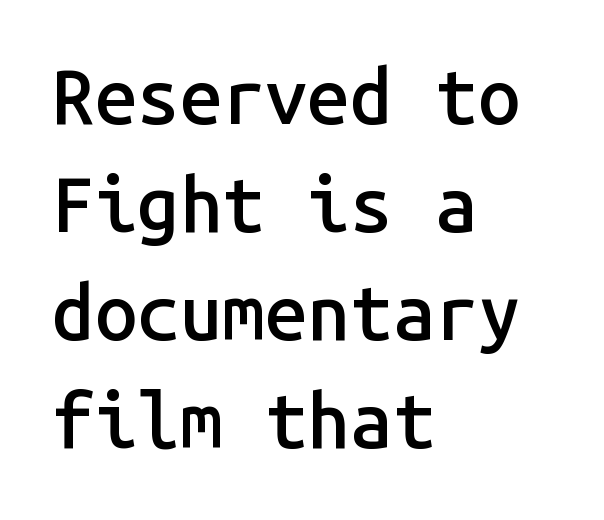
The image shows 76 px semibold sans-serif type, upright, monospaced; set left-aligned, normal line spacing (1.42x), normal letter spacing, not underlined; low stroke contrast and a medium x-height.
